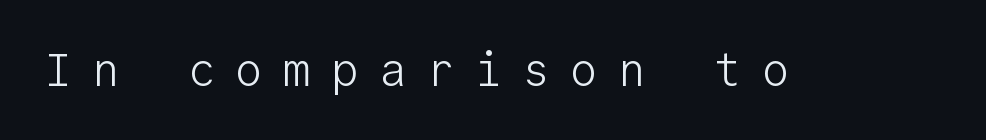
In terms of letterform style, serifs are entirely absent. The passage shown is not underscored anywhere. The lettering stays uniformly vertical, giving the passage a roman look. The weight tops out at a normal text grade. Substantial extra tracking has been applied to these lines.
